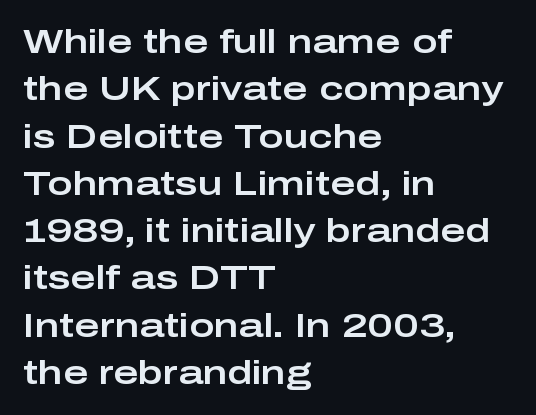
{"serif": "no", "italic": "no", "width": "wide", "stroke_contrast": "low", "x_height": "medium", "monospaced": "no", "underline": "no", "align": "left", "line_spacing": "normal", "line_spacing_ratio": 1.39, "letter_spacing": "normal", "letter_spacing_em": 0.0, "glyph_px": 34}
